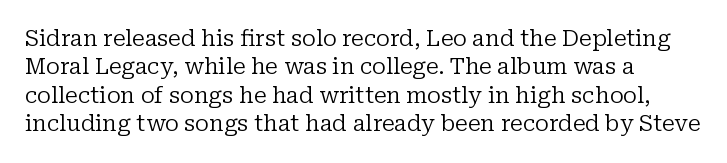
{"italic": "no", "bold": "no", "underline": "no", "align": "left", "line_spacing": "normal", "line_spacing_ratio": 1.29, "letter_spacing": "normal", "letter_spacing_em": 0.0, "glyph_px": 22}
